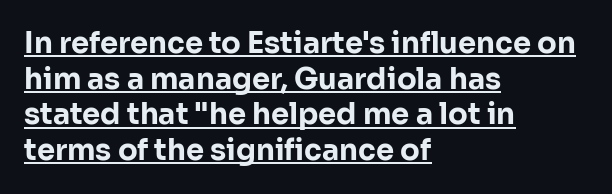
{"serif": "no", "italic": "no", "bold": "yes", "weight": "bold", "width": "normal", "stroke_contrast": "low", "x_height": "medium", "monospaced": "no", "underline": "yes", "align": "left", "line_spacing_ratio": 1.23, "letter_spacing": "normal", "letter_spacing_em": 0.0, "glyph_px": 29}
